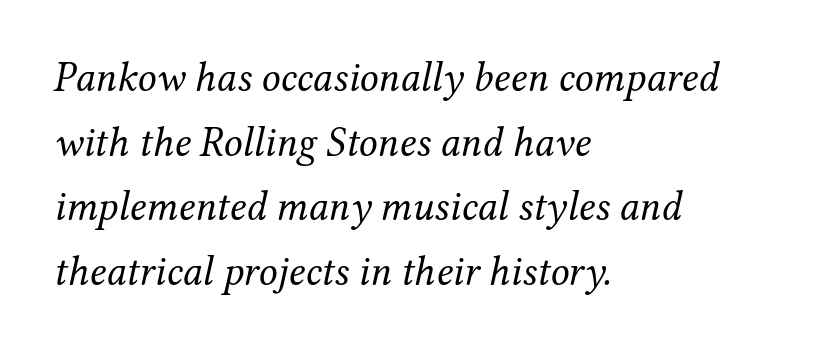
The tracking reads as untouched default to a designer's eye. Italic? Definitely — the glyphs are oblique. Is the stroke heavy? The answer is a plain regular-or-lighter. Descender tails drop into unmarked territory. These lines are set flush left with a ragged right edge. Check where the strokes stop: tiny serifs finish them off.
